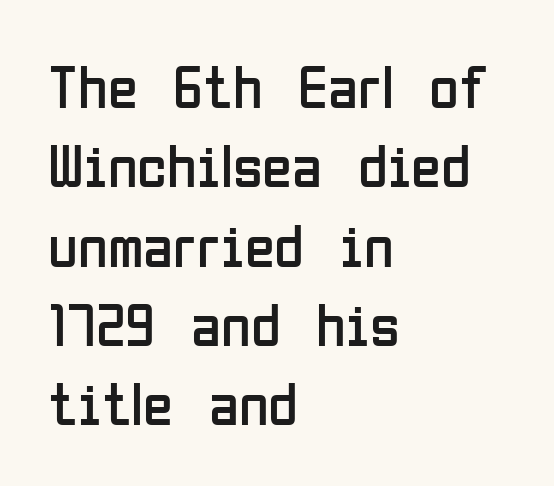
Q: Is the text bold? A: No.
Q: Is the text italic (slanted)? A: No, it is upright.
Q: Is the typeface a serif or a sans-serif typeface? A: Sans-serif.
Q: Is the text underlined? A: No.
Q: How is the paragraph aligned? A: Left-aligned.
Q: Is the spacing between letters normal or unusually wide? A: Normal.
Q: Is the spacing between lines tight, normal or loose? A: Normal.
Q: Width (condensed, normal, or wide)? A: Condensed.
Q: Stroke contrast? A: Low.
Q: x-height? A: Medium.
Q: Monospaced? A: No.
